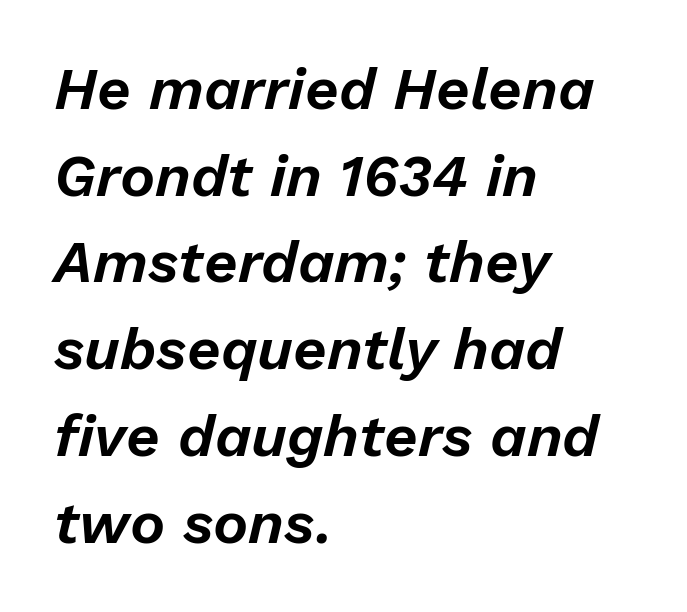
{"italic": "yes", "lean": "right", "slant_degrees": 13, "width": "normal", "stroke_contrast": "low", "x_height": "medium", "monospaced": "no", "underline": "no", "align": "left", "line_spacing": "normal", "line_spacing_ratio": 1.47, "letter_spacing": "normal", "letter_spacing_em": 0.0, "glyph_px": 59}
